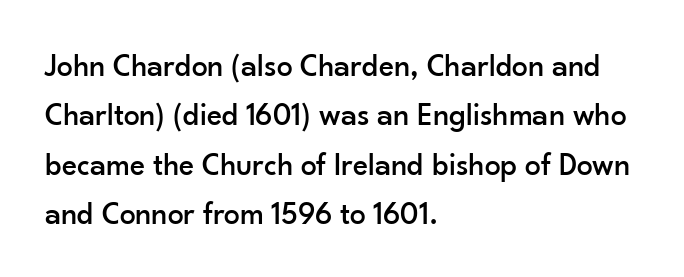
Q: Is the text italic (slanted)? A: No, it is upright.
Q: Is the typeface a serif or a sans-serif typeface? A: Sans-serif.
Q: Is the text underlined? A: No.
Q: How is the paragraph aligned? A: Left-aligned.
Q: Is the spacing between letters normal or unusually wide? A: Normal.
Q: Is the spacing between lines tight, normal or loose? A: Normal.
Q: Width (condensed, normal, or wide)? A: Normal.
Q: Stroke contrast? A: Low.
Q: x-height? A: Small.
Q: Monospaced? A: No.
